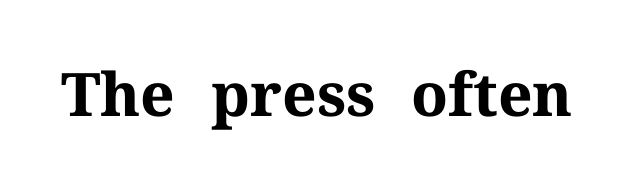
Look at the stroke-to-counter ratio: heavy, a bold. The line texture is even and compact thanks to regular tracking. The type family on display is of the serif kind. Is this a fixed-width face? No — the glyphs have proportional, varying widths.
